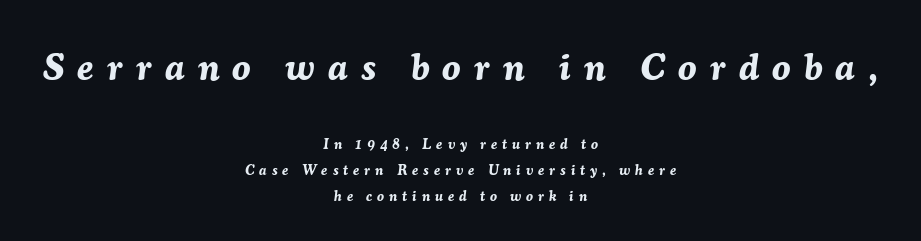
The image shows 37 px bold type, italic (leaning right); set centered, line spacing 1.86x, unusually wide letter spacing (+0.36 em), not underlined; the first (top) block is 2.64x larger; medium stroke contrast and a medium x-height.
